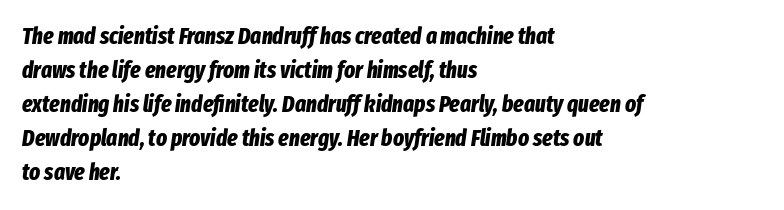
{"italic": "yes", "lean": "right", "slant_degrees": 8, "bold": "yes", "underline": "no", "align": "left", "line_spacing": "normal", "line_spacing_ratio": 1.48, "letter_spacing": "normal", "letter_spacing_em": 0.0, "glyph_px": 23}
